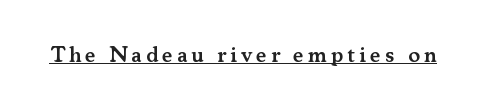
How heavy is the stroke? Medium-heavy — a semibold, shy of bold. It's the straight-up-and-down kind of type. A rule runs beneath these lines of type.
